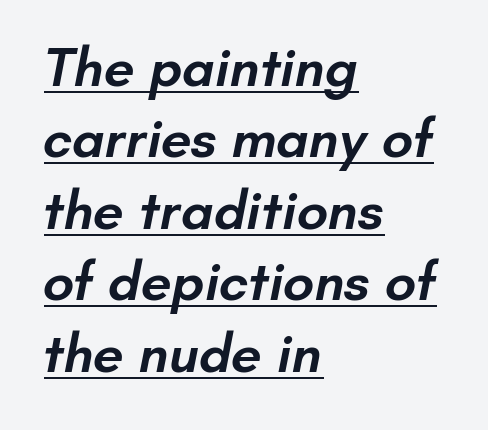
{"serif": "no", "bold": "semi", "weight": "semibold", "width": "normal", "stroke_contrast": "low", "x_height": "small", "monospaced": "no", "underline": "yes", "align": "left", "line_spacing": "normal", "line_spacing_ratio": 1.3, "letter_spacing": "normal", "letter_spacing_em": 0.0, "glyph_px": 55}
